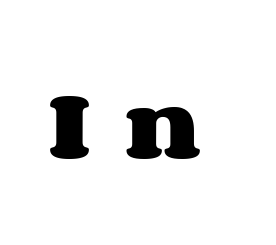
Q: Is the text bold? A: Yes.
Q: Is the text italic (slanted)? A: No, it is upright.
Q: Is the text underlined? A: No.
Q: Is the spacing between letters normal or unusually wide? A: Unusually wide.
Q: Width (condensed, normal, or wide)? A: Wide.
Q: Stroke contrast? A: Medium.
Q: x-height? A: Large.
Q: Monospaced? A: No.
